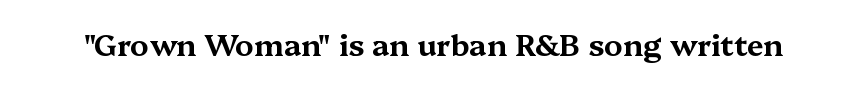
The image shows 30 px wide serif type, upright; set normal letter spacing, not underlined; medium stroke contrast and a medium x-height.
